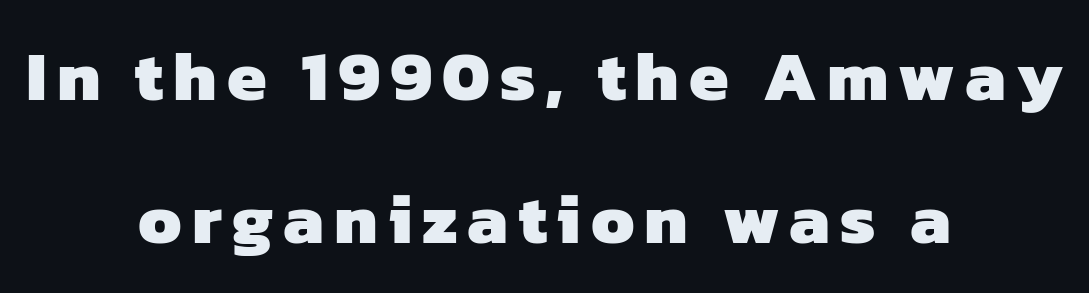
Q: Is the text bold? A: Yes.
Q: Is the typeface a serif or a sans-serif typeface? A: Sans-serif.
Q: Is the text underlined? A: No.
Q: How is the paragraph aligned? A: Centered.
Q: Is the spacing between lines tight, normal or loose? A: Loose.
Q: Width (condensed, normal, or wide)? A: Normal.
Q: Stroke contrast? A: Low.
Q: x-height? A: Medium.
Q: Monospaced? A: No.
